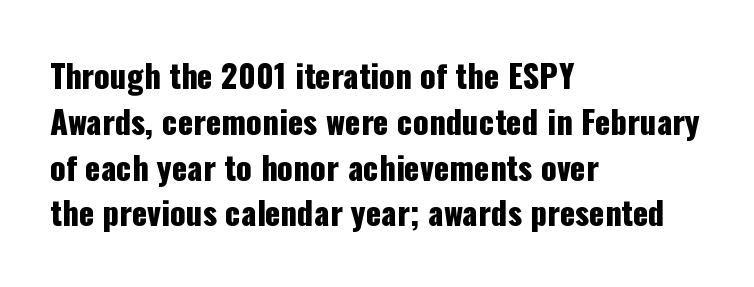
The image shows 32 px condensed sans-serif type, upright; set left-aligned, normal line spacing (1.43x), normal letter spacing, not underlined; low stroke contrast and a medium x-height.
